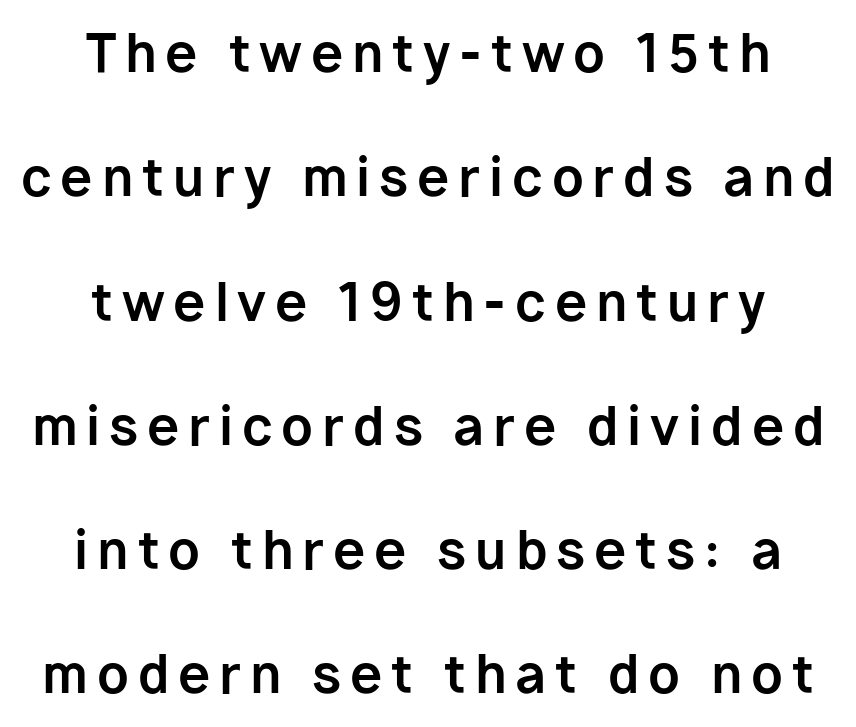
{"serif": "no", "italic": "no", "bold": "yes", "weight": "bold", "width": "normal", "stroke_contrast": "low", "x_height": "medium", "monospaced": "no", "underline": "no", "align": "center", "line_spacing": "loose", "line_spacing_ratio": 2.39, "glyph_px": 52}
